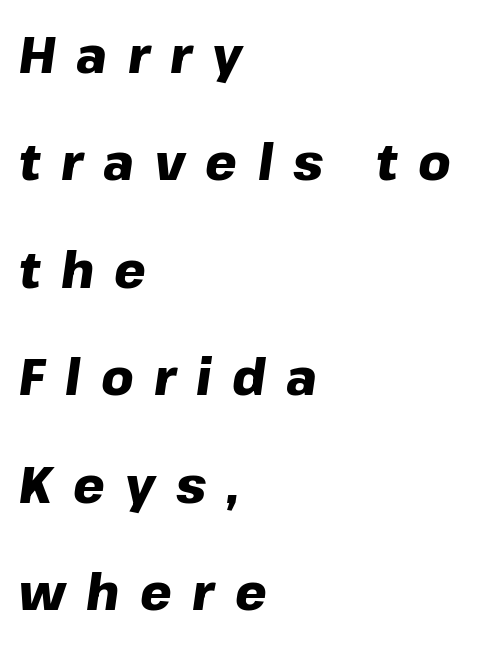
Q: Is the text bold? A: Yes.
Q: Is the text italic (slanted)? A: Yes, it leans right by about 8 degrees.
Q: Is the text underlined? A: No.
Q: How is the paragraph aligned? A: Left-aligned.
Q: Is the spacing between letters normal or unusually wide? A: Unusually wide.
Q: Is the spacing between lines tight, normal or loose? A: Loose.
Q: Width (condensed, normal, or wide)? A: Normal.
Q: Stroke contrast? A: Low.
Q: x-height? A: Medium.
Q: Monospaced? A: No.
